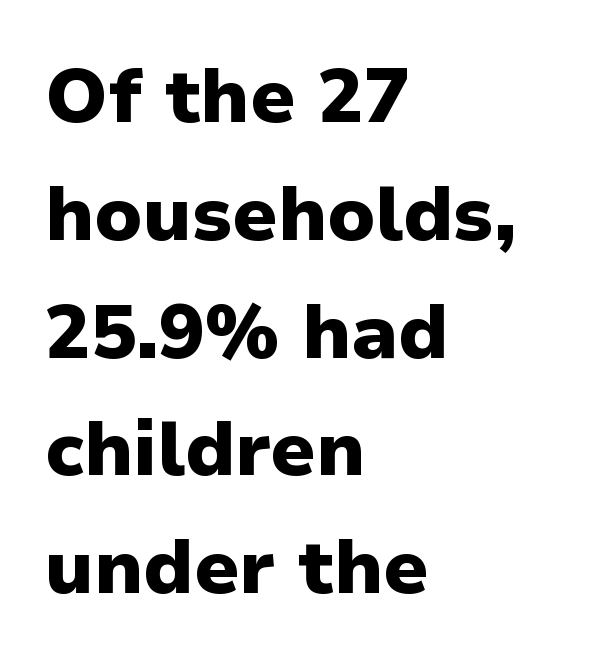
Chunky letters — that's bold for sure. Reading down the block, your eye returns to a fixed left position each line. The space between consecutive lines is moderate. In terms of posture, this sample is upright. The strip under each line holds only bare page. Is this a fixed-width face? No — the glyphs have proportional, varying widths.
